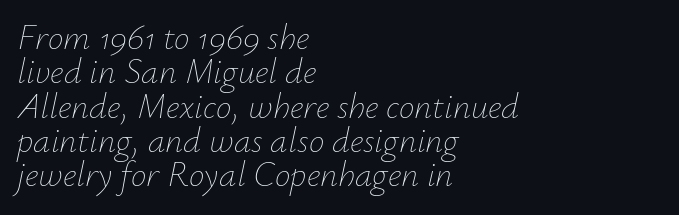
The image shows 35 px thin type, italic (leaning right); set left-aligned, tight line spacing (0.98x), normal letter spacing, not underlined; low stroke contrast and a small x-height.
